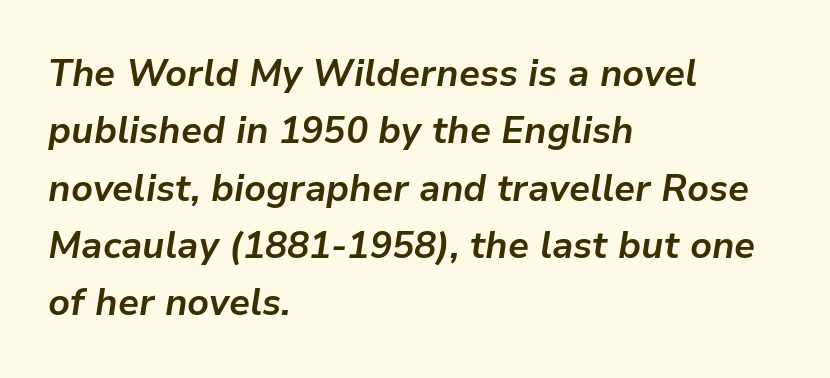
Q: Is the text bold? A: Yes.
Q: Is the text italic (slanted)? A: Yes, it leans right by about 9 degrees.
Q: Is the text underlined? A: No.
Q: How is the paragraph aligned? A: Left-aligned.
Q: Is the spacing between letters normal or unusually wide? A: Normal.
Q: Is the spacing between lines tight, normal or loose? A: Normal.
Q: Width (condensed, normal, or wide)? A: Normal.
Q: Stroke contrast? A: Low.
Q: x-height? A: Medium.
Q: Monospaced? A: No.
